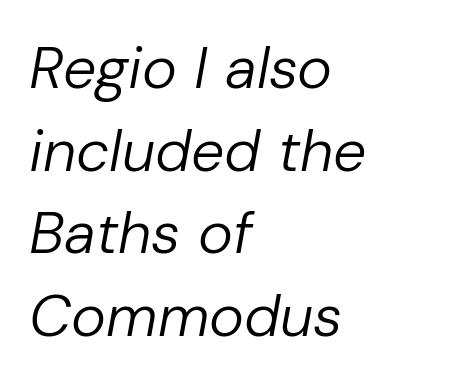
The image shows 59 px regular-weight type, italic (leaning right); set left-aligned, normal line spacing (1.4x), normal letter spacing, not underlined; low stroke contrast and a medium x-height.
